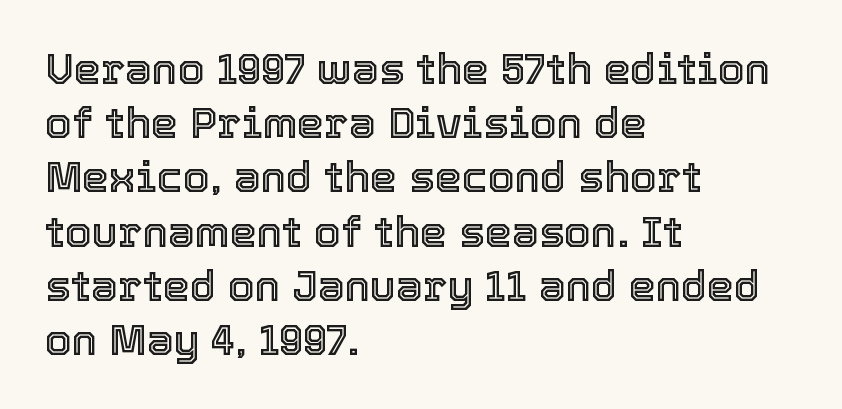
Q: Is the text italic (slanted)? A: No, it is upright.
Q: Is the text underlined? A: No.
Q: How is the paragraph aligned? A: Left-aligned.
Q: Is the spacing between letters normal or unusually wide? A: Normal.
Q: Is the spacing between lines tight, normal or loose? A: Normal.
Q: Width (condensed, normal, or wide)? A: Normal.
Q: x-height? A: Medium.
Q: Monospaced? A: No.
